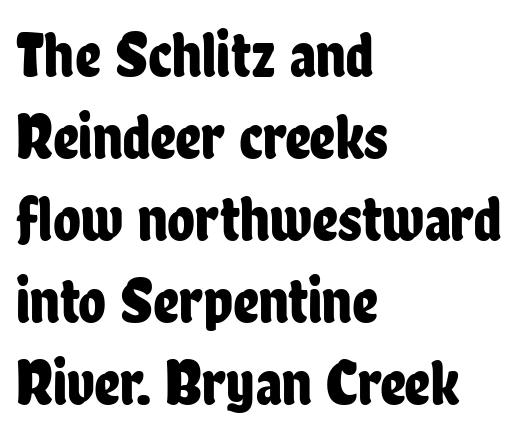
Note: no serifs on the glyphs. The letters advance in unequal steps, a hallmark of proportional type. The passage shown stacks its lines at a standard gap. Caption: standard tracking, unaltered. Beneath every word, the page is bare. A typesetter would mark this as roman, not italic.
